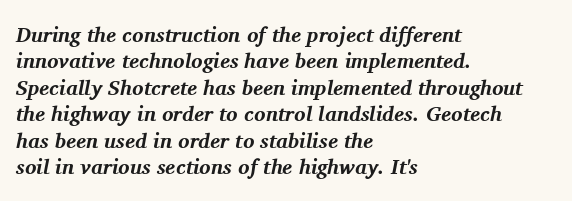
{"italic": "yes", "lean": "right", "slant_degrees": 11, "bold": "yes", "underline": "no", "align": "left", "line_spacing": "normal", "line_spacing_ratio": 1.26, "letter_spacing": "normal", "letter_spacing_em": 0.0, "glyph_px": 21}
